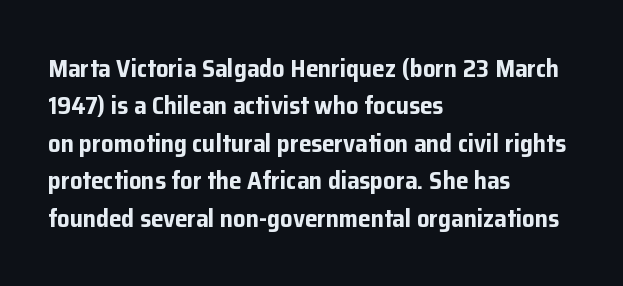
Baseline-to-baseline distance is the conventional proportion of letter height. The typesetter chose a ragged-right arrangement here. The zone under the glyphs is completely vacant. Typesetter's note: full bold, strokes at maximum text heaviness. In terms of posture, this sample is upright. The horizontal fit of the characters is conventional and even.
